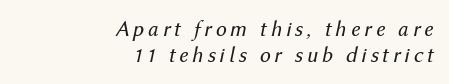
{"italic": "yes", "lean": "right", "slant_degrees": 12, "bold": "no", "underline": "no", "align": "right", "line_spacing_ratio": 1.16, "glyph_px": 22}
